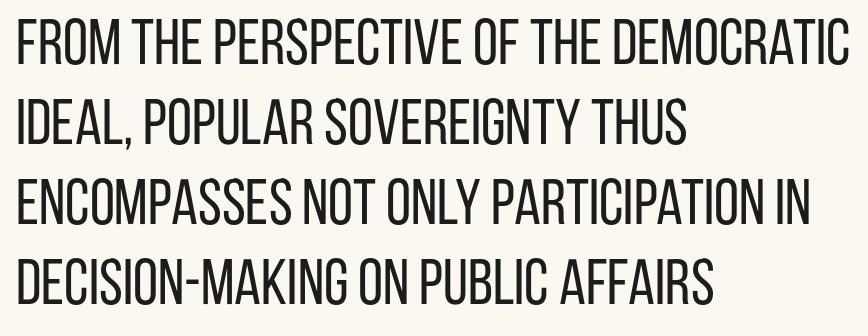
{"serif": "no", "italic": "no", "bold": "no", "weight": "regular", "width": "condensed", "stroke_contrast": "low", "x_height": "large", "monospaced": "no", "underline": "no", "align": "left", "line_spacing": "normal", "line_spacing_ratio": 1.25, "letter_spacing": "normal", "letter_spacing_em": 0.0, "glyph_px": 64}
